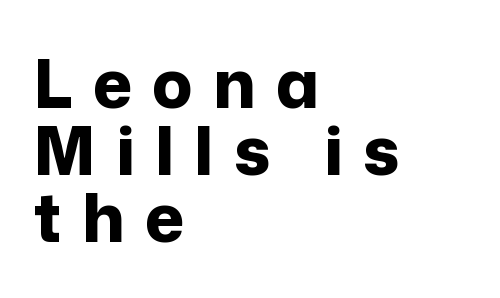
The image shows 67 px bold sans-serif type, upright; set left-aligned, tight line spacing (1.0x), unusually wide letter spacing (+0.3 em), not underlined; low stroke contrast and a medium x-height.
